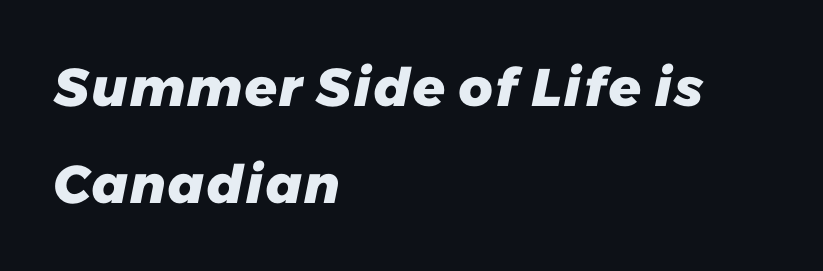
The image shows 53 px heavy sans-serif type; set left-aligned, line spacing 1.83x, normal letter spacing, not underlined; low stroke contrast and a medium x-height.
